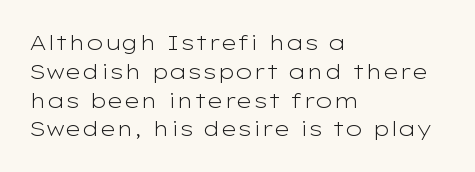
{"italic": "no", "bold": "no", "underline": "no", "align": "left", "line_spacing": "normal", "line_spacing_ratio": 1.37, "letter_spacing": "normal", "letter_spacing_em": 0.0, "glyph_px": 21}
